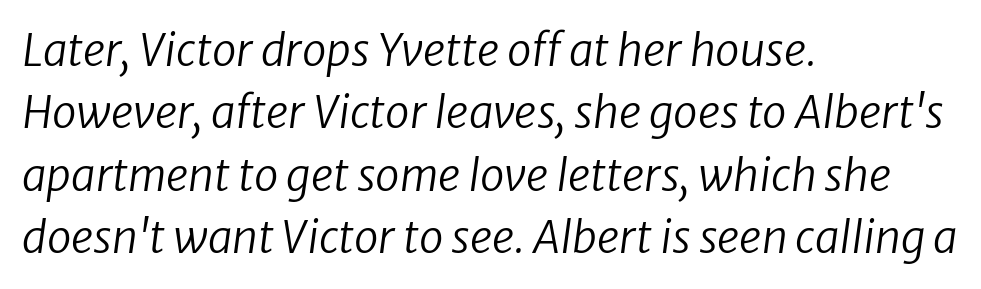
{"serif": "no", "bold": "no", "weight": "regular", "width": "normal", "stroke_contrast": "low", "x_height": "medium", "monospaced": "no", "underline": "no", "align": "left", "line_spacing": "normal", "line_spacing_ratio": 1.42, "letter_spacing": "normal", "letter_spacing_em": 0.0, "glyph_px": 44}
